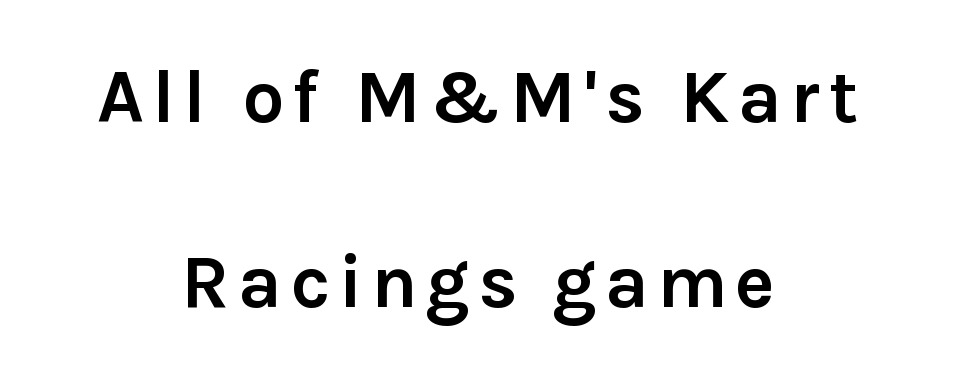
The image shows 75 px semibold sans-serif type, upright; set centered, loose line spacing (2.47x), not underlined; a medium x-height.
